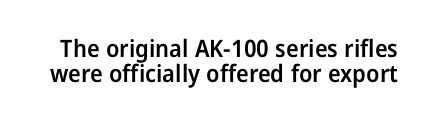
The image shows 24 px text type, upright; set tight line spacing (1.04x), normal letter spacing, not underlined.
